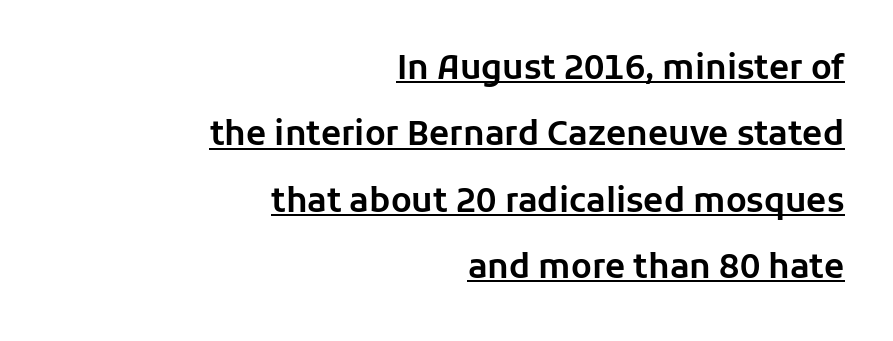
{"serif": "no", "italic": "no", "width": "normal", "stroke_contrast": "low", "x_height": "medium", "monospaced": "no", "underline": "yes", "align": "right", "line_spacing": "loose", "line_spacing_ratio": 2.01, "letter_spacing": "normal", "letter_spacing_em": 0.0, "glyph_px": 33}
